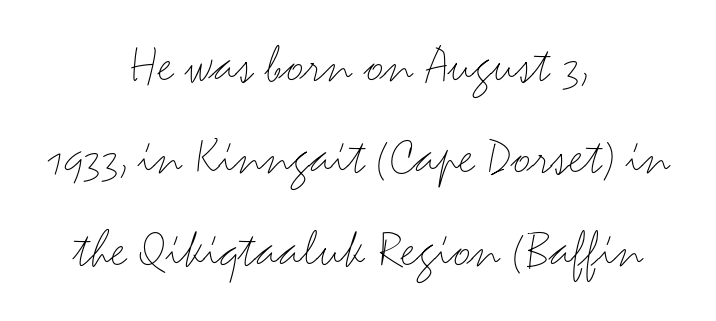
Q: Is the text bold? A: No.
Q: Is the text italic (slanted)? A: Yes.
Q: Is the typeface a serif or a sans-serif typeface? A: Sans-serif.
Q: Is the text underlined? A: No.
Q: How is the paragraph aligned? A: Centered.
Q: Is the spacing between letters normal or unusually wide? A: Normal.
Q: Is the spacing between lines tight, normal or loose? A: Normal.
Q: Width (condensed, normal, or wide)? A: Wide.
Q: Stroke contrast? A: Medium.
Q: x-height? A: Small.
Q: Monospaced? A: No.
